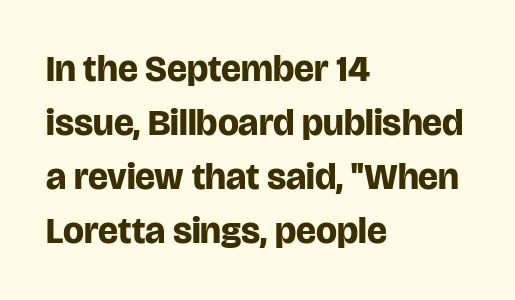
{"serif": "no", "italic": "no", "bold": "yes", "weight": "bold", "width": "normal", "stroke_contrast": "low", "x_height": "large", "monospaced": "no", "underline": "no", "align": "left", "line_spacing": "normal", "line_spacing_ratio": 1.46, "letter_spacing": "normal", "letter_spacing_em": 0.0, "glyph_px": 37}
